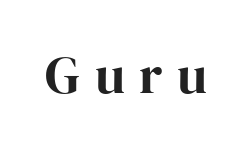
{"serif": "yes", "italic": "no", "width": "normal", "stroke_contrast": "high", "x_height": "medium", "monospaced": "no", "underline": "no", "letter_spacing": "wide", "letter_spacing_em": 0.27, "glyph_px": 53}
